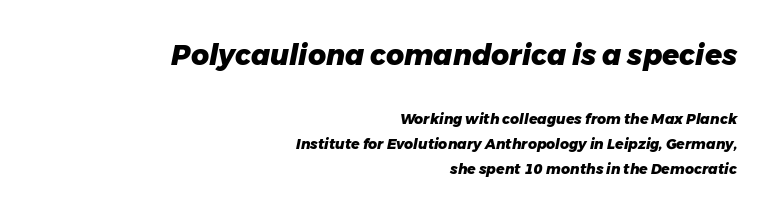
Pretty heavy lettering here — definitely bold. Which of the two is more prominent by size? The first, at the top. It's the slanting kind of type. Caption: standard tracking, unaltered. Is this a fixed-width face? No — the glyphs have proportional, varying widths.
